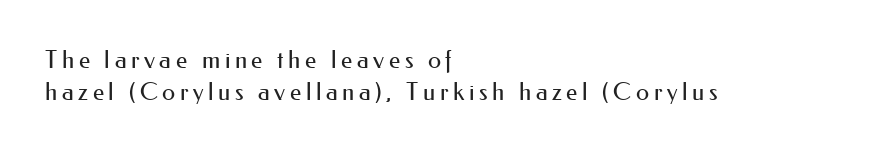
The image shows 24 px text type, upright; set left-aligned, normal line spacing (1.34x), not underlined.
